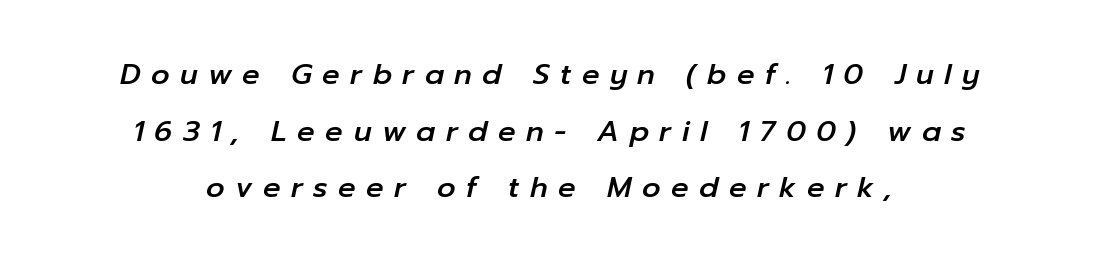
Rows of type keep a wide berth in the vertical direction. The tracking jumps out immediately: characters are airy and widely separated. Each line is balanced around a shared central axis. Has an underline been added? It has not.
